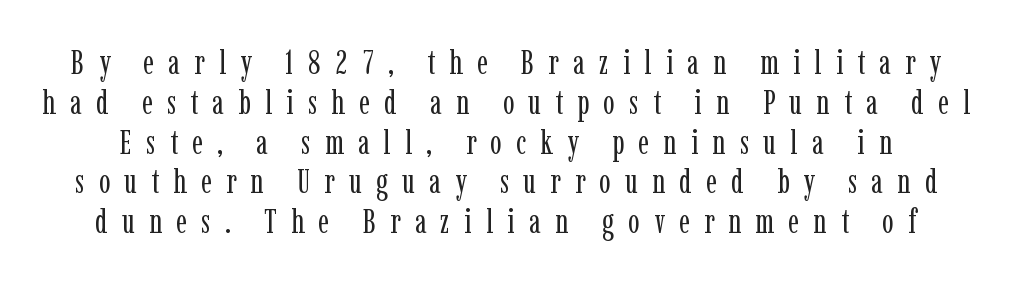
Q: Is the text bold? A: No.
Q: Is the text italic (slanted)? A: No, it is upright.
Q: Is the typeface a serif or a sans-serif typeface? A: Serif.
Q: Is the text underlined? A: No.
Q: Is the spacing between letters normal or unusually wide? A: Unusually wide.
Q: Width (condensed, normal, or wide)? A: Condensed.
Q: Stroke contrast? A: Low.
Q: x-height? A: Medium.
Q: Monospaced? A: No.
